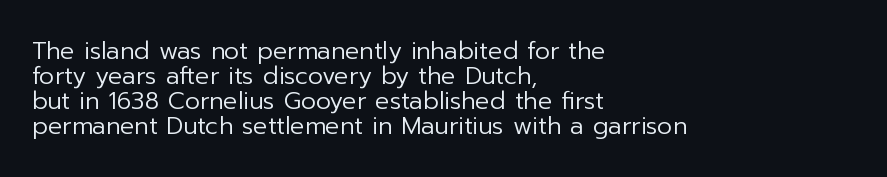
{"italic": "no", "bold": "no", "underline": "no", "align": "left", "line_spacing": "tight", "line_spacing_ratio": 1.04, "letter_spacing": "normal", "letter_spacing_em": 0.0, "glyph_px": 24}
